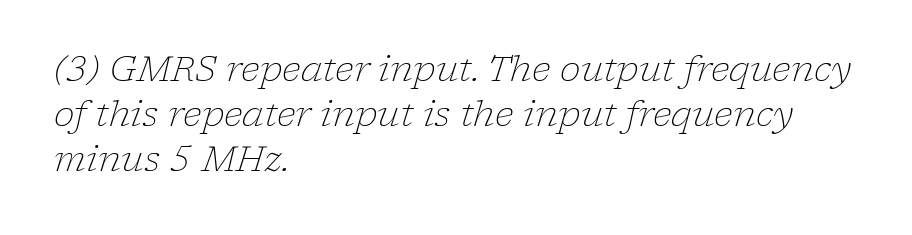
Q: Is the text bold? A: No.
Q: Is the text italic (slanted)? A: Yes, it leans right by about 17 degrees.
Q: Is the typeface a serif or a sans-serif typeface? A: Serif.
Q: Is the text underlined? A: No.
Q: How is the paragraph aligned? A: Left-aligned.
Q: Is the spacing between letters normal or unusually wide? A: Normal.
Q: Is the spacing between lines tight, normal or loose? A: Normal.
Q: Width (condensed, normal, or wide)? A: Normal.
Q: Stroke contrast? A: Low.
Q: x-height? A: Medium.
Q: Monospaced? A: No.
